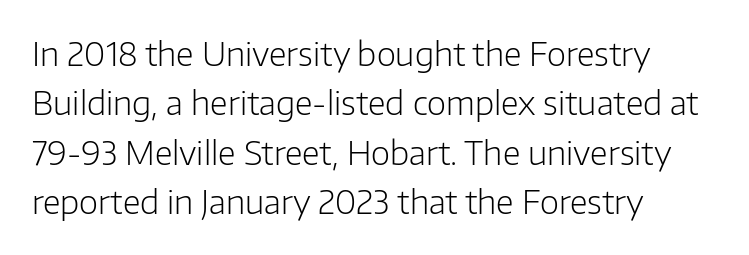
{"serif": "no", "italic": "no", "bold": "no", "weight": "light", "width": "normal", "stroke_contrast": "low", "x_height": "medium", "monospaced": "no", "underline": "no", "align": "left", "line_spacing": "normal", "line_spacing_ratio": 1.5, "letter_spacing": "normal", "letter_spacing_em": 0.0, "glyph_px": 33}
